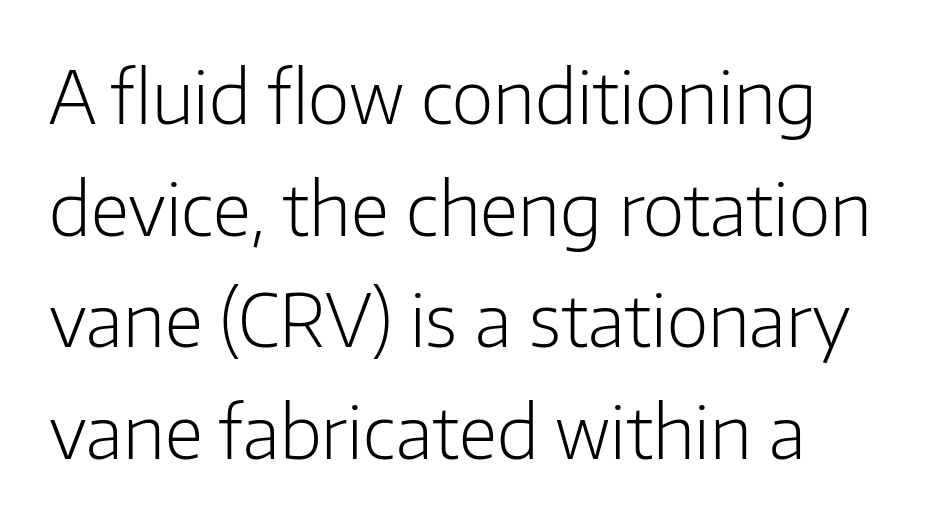
Spacing verdict: proportional, widths tailored to each character. Horizontal bands of white between lines are of average thickness. The typeface has the unassuming heft of standard copy or less. A clean baseline with only descenders dipping below it.
